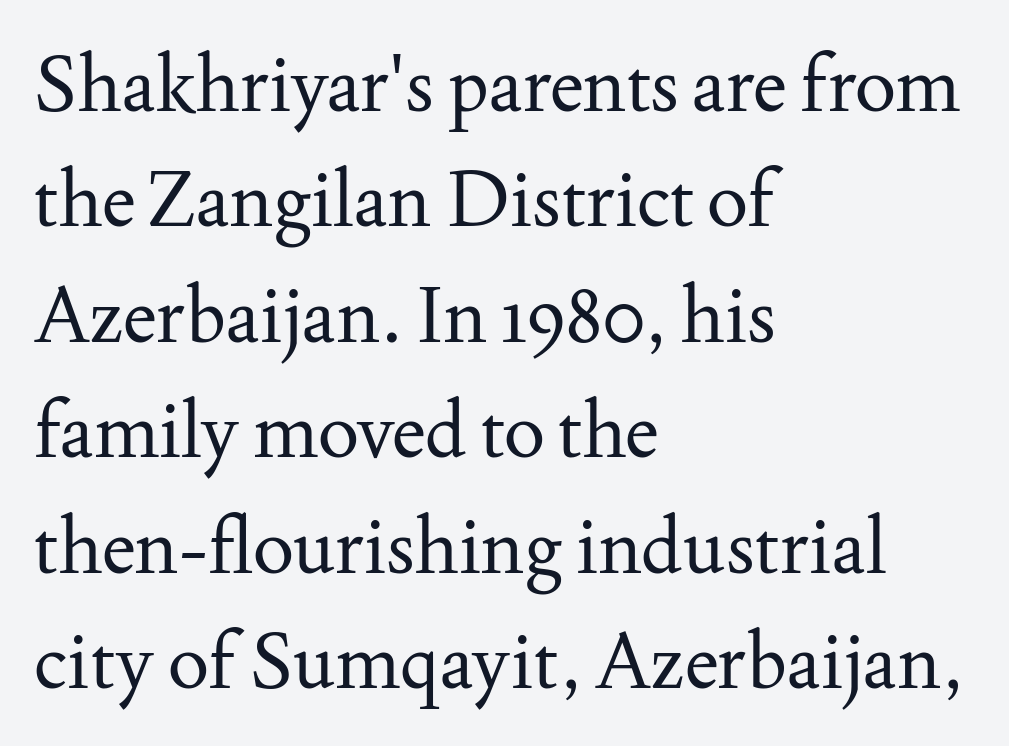
Old-style or modern, the face here clearly has serifs. Is this a fixed-width face? No — the glyphs have proportional, varying widths. Underline: absent. A student would call this left alignment; a typographer would say flush left, rag right. Stroke mass is kept to a normal reading level or below.
